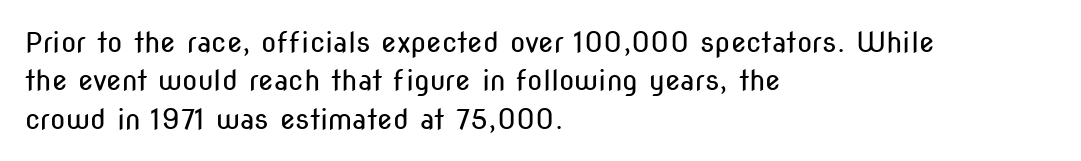
The lettering stays uniformly vertical, giving the passage a roman look. Typeset ragged right — the left edge is the straight one. The typesetting does not lean heavy: it is not bold. Spacing between characters is what you'd get straight out of the box.
